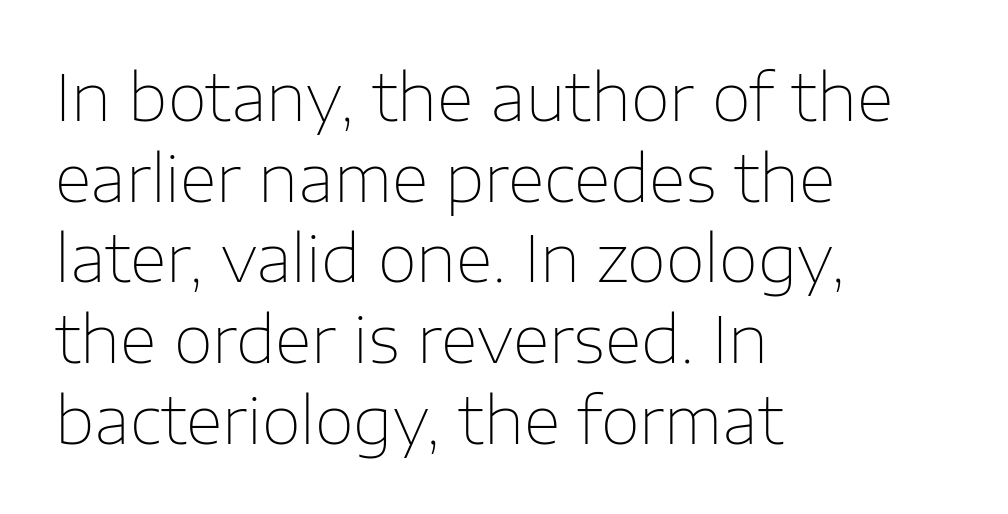
{"serif": "no", "italic": "no", "bold": "no", "weight": "thin", "width": "normal", "stroke_contrast": "low", "x_height": "medium", "monospaced": "no", "underline": "no", "align": "left", "line_spacing": "normal", "line_spacing_ratio": 1.26, "letter_spacing": "normal", "letter_spacing_em": 0.0, "glyph_px": 64}
